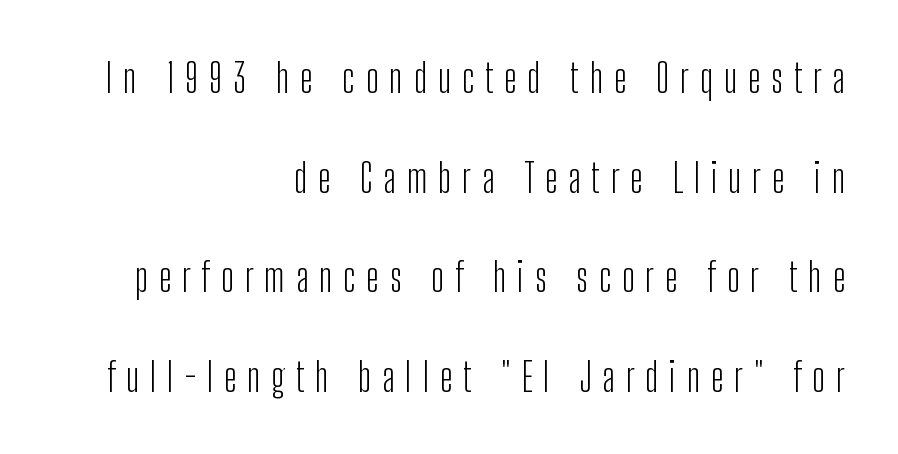
{"serif": "no", "italic": "no", "bold": "no", "weight": "light", "width": "condensed", "stroke_contrast": "low", "x_height": "medium", "monospaced": "no", "underline": "no", "align": "right", "line_spacing": "loose", "line_spacing_ratio": 2.49, "letter_spacing": "wide", "letter_spacing_em": 0.27, "glyph_px": 40}
